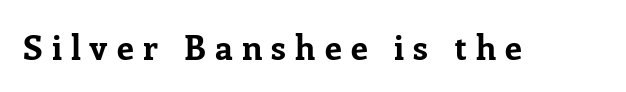
{"serif": "yes", "italic": "no", "bold": "yes", "weight": "bold", "width": "normal", "stroke_contrast": "low", "x_height": "medium", "monospaced": "no", "underline": "no", "letter_spacing": "wide", "letter_spacing_em": 0.27, "glyph_px": 34}
